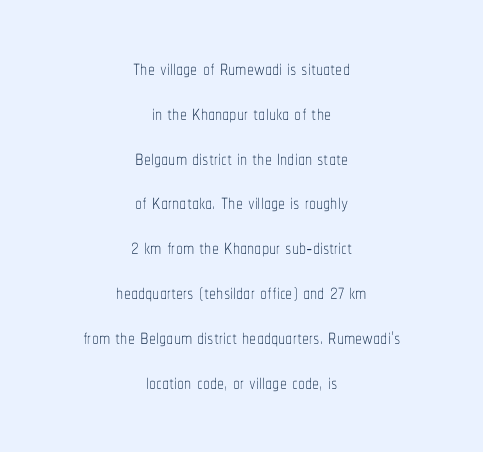
{"italic": "no", "bold": "no", "weight": "thin", "width": "condensed", "stroke_contrast": "low", "x_height": "medium", "monospaced": "no", "underline": "no", "align": "center", "line_spacing": "normal", "line_spacing_ratio": 1.6, "letter_spacing": "normal", "letter_spacing_em": 0.0, "glyph_px": 28}
